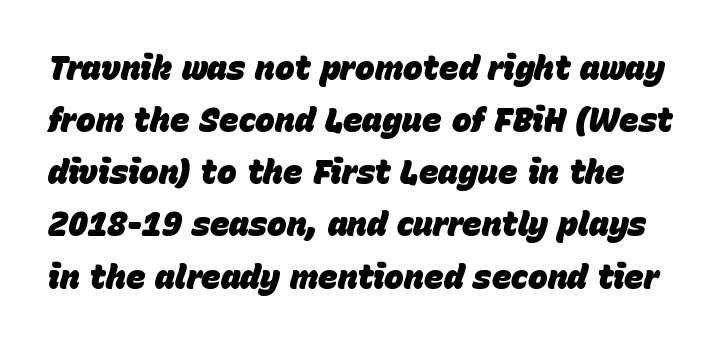
{"italic": "yes", "lean": "right", "slant_degrees": 15, "bold": "yes", "weight": "heavy", "width": "normal", "stroke_contrast": "low", "x_height": "large", "monospaced": "no", "underline": "no", "line_spacing": "normal", "line_spacing_ratio": 1.58, "letter_spacing": "normal", "letter_spacing_em": 0.0, "glyph_px": 33}
